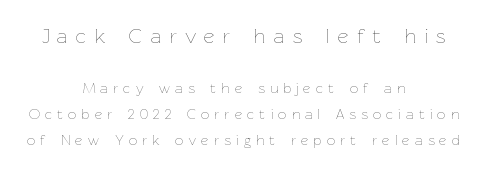
Short note: letters widely spaced. The foot of each line stays bare and open. Size contrast runs from large at the top to small at the bottom. Posture: vertical. Stroke mass is kept to a normal reading level or below. The setting favours the middle, as headings and verse often do.
